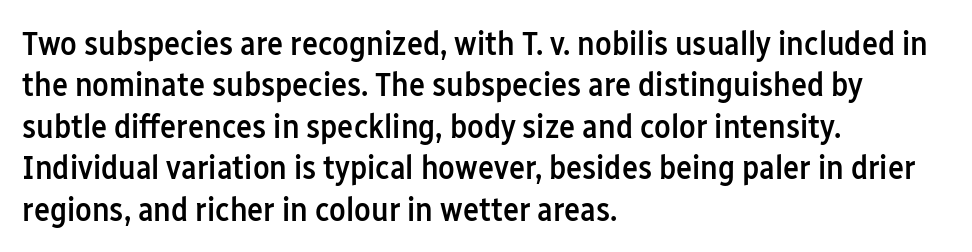
Q: Is the text bold? A: Semi-bold.
Q: Is the text italic (slanted)? A: No, it is upright.
Q: Is the typeface a serif or a sans-serif typeface? A: Sans-serif.
Q: Is the text underlined? A: No.
Q: How is the paragraph aligned? A: Left-aligned.
Q: Is the spacing between letters normal or unusually wide? A: Normal.
Q: Width (condensed, normal, or wide)? A: Condensed.
Q: Stroke contrast? A: Low.
Q: x-height? A: Medium.
Q: Monospaced? A: No.
